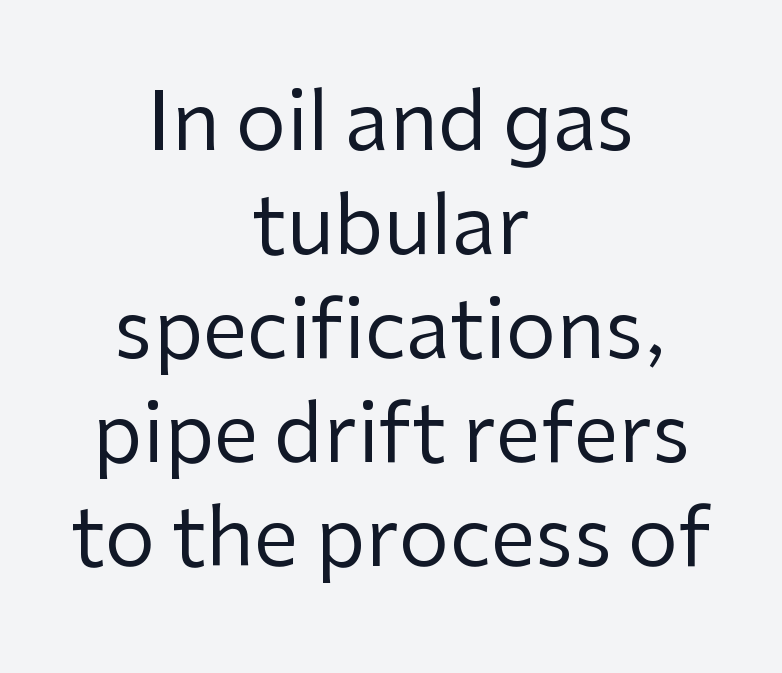
{"serif": "no", "italic": "no", "bold": "no", "weight": "regular", "width": "normal", "stroke_contrast": "low", "x_height": "medium", "monospaced": "no", "underline": "no", "align": "center", "line_spacing": "normal", "line_spacing_ratio": 1.3, "letter_spacing": "normal", "letter_spacing_em": 0.0, "glyph_px": 80}
